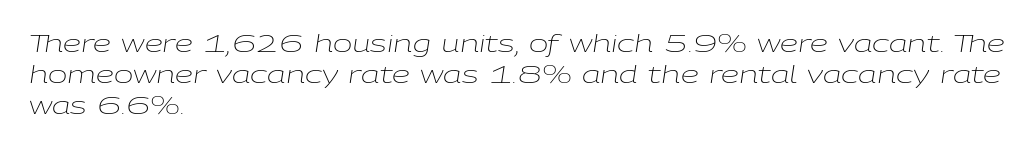
The image shows 23 px text type, italic (leaning right); set left-aligned, normal line spacing (1.35x), normal letter spacing, not underlined.
